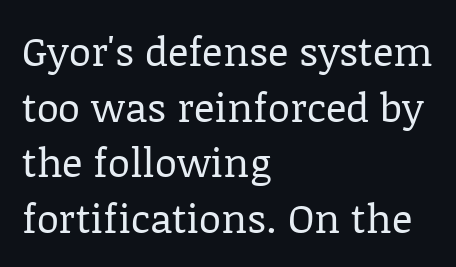
{"serif": "yes", "italic": "no", "bold": "no", "weight": "regular", "width": "normal", "stroke_contrast": "low", "x_height": "large", "monospaced": "no", "underline": "no", "align": "left", "line_spacing": "normal", "line_spacing_ratio": 1.39, "letter_spacing": "normal", "letter_spacing_em": 0.0, "glyph_px": 40}
